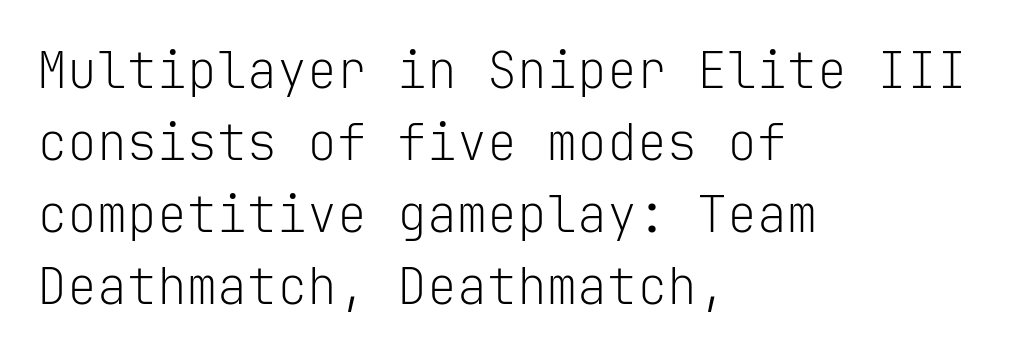
The image shows 50 px light sans-serif type, upright, monospaced; set left-aligned, normal line spacing (1.44x), normal letter spacing, not underlined; low stroke contrast and a medium x-height.
